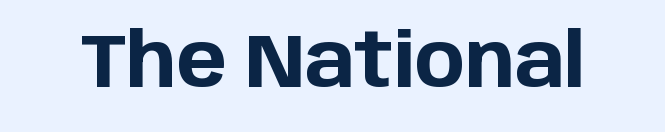
Q: Is the text bold? A: Yes.
Q: Is the text italic (slanted)? A: No, it is upright.
Q: Is the typeface a serif or a sans-serif typeface? A: Sans-serif.
Q: Is the text underlined? A: No.
Q: Is the spacing between letters normal or unusually wide? A: Normal.
Q: Width (condensed, normal, or wide)? A: Normal.
Q: Stroke contrast? A: Low.
Q: x-height? A: Large.
Q: Monospaced? A: No.
